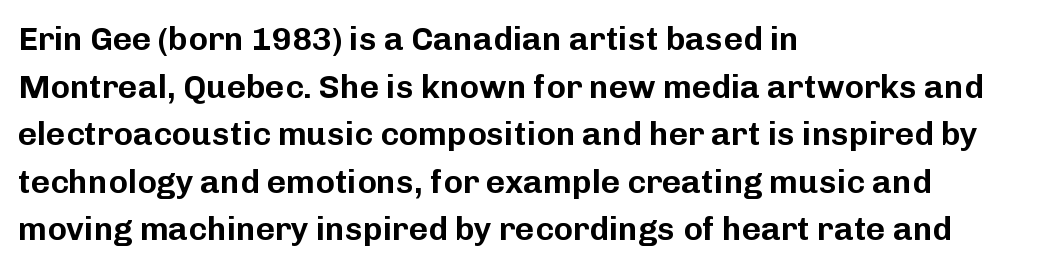
{"serif": "no", "italic": "no", "width": "normal", "stroke_contrast": "low", "x_height": "medium", "monospaced": "no", "underline": "no", "align": "left", "line_spacing": "normal", "line_spacing_ratio": 1.44, "letter_spacing": "normal", "letter_spacing_em": 0.0, "glyph_px": 33}
